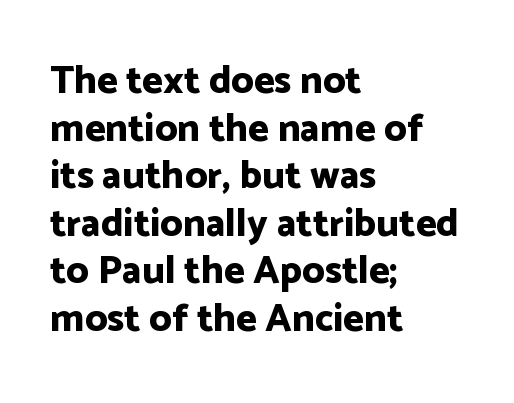
Nope, no serifs anywhere on these letters. The string is rendered with underlining switched off. Proportional: the letters do not fall into vertical columns. The letters are bold, with thick, heavy strokes. Is the letter spacing exaggerated? No — it looks like the ordinary default.
